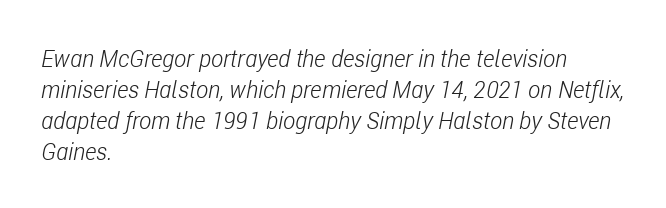
Is the block centered? No — it sits flush against the left margin. A quiet, ordinary-to-light weight characterises the typeface. Between one letter and the next there's only the usual sliver of space. These lines were composed using italics. The lines sit at an ordinary, default distance from one another.
